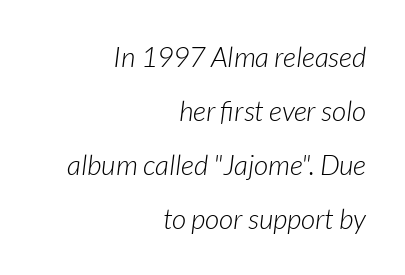
The image shows 28 px light type, italic (leaning right); set right-aligned, loose line spacing (1.93x), normal letter spacing, not underlined; low stroke contrast and a medium x-height.
